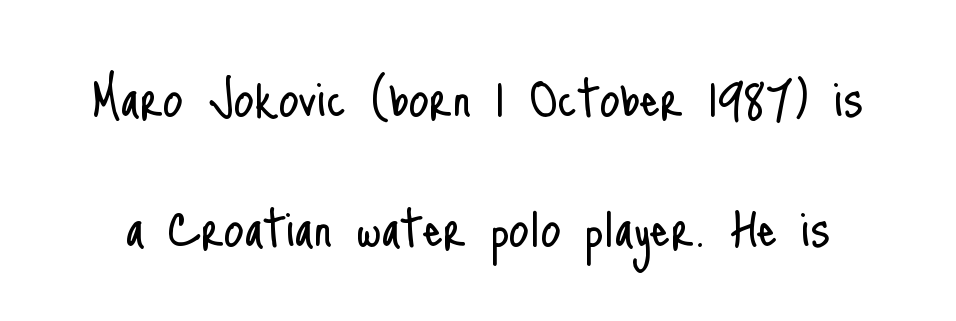
{"serif": "no", "italic": "no", "bold": "no", "weight": "light", "width": "condensed", "stroke_contrast": "low", "x_height": "small", "monospaced": "no", "underline": "no", "line_spacing": "loose", "line_spacing_ratio": 2.03, "letter_spacing": "normal", "letter_spacing_em": 0.0, "glyph_px": 64}
